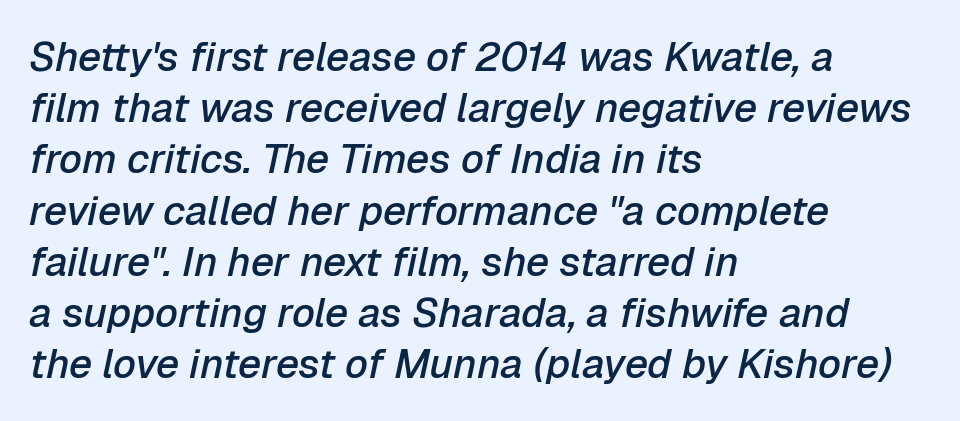
{"italic": "yes", "lean": "right", "slant_degrees": 12, "bold": "semi", "weight": "semibold", "width": "normal", "stroke_contrast": "low", "x_height": "medium", "monospaced": "no", "underline": "no", "align": "left", "line_spacing": "normal", "line_spacing_ratio": 1.25, "letter_spacing": "normal", "letter_spacing_em": 0.0, "glyph_px": 41}
